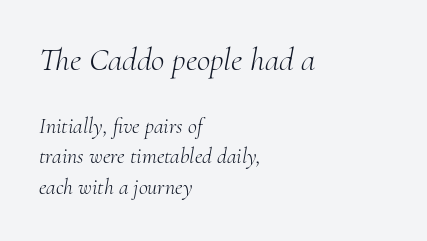
Q: Is the text bold? A: No.
Q: Is the text italic (slanted)? A: Yes, it leans right by about 10 degrees.
Q: Is the typeface a serif or a sans-serif typeface? A: Serif.
Q: Is the text underlined? A: No.
Q: How is the paragraph aligned? A: Left-aligned.
Q: Is the spacing between letters normal or unusually wide? A: Normal.
Q: Is the spacing between lines tight, normal or loose? A: Normal.
Q: Which block of text is set in a larger size, the first (top) or the second (bottom)? A: The first (top) one.
Q: Width (condensed, normal, or wide)? A: Normal.
Q: Stroke contrast? A: Medium.
Q: x-height? A: Small.
Q: Monospaced? A: No.
